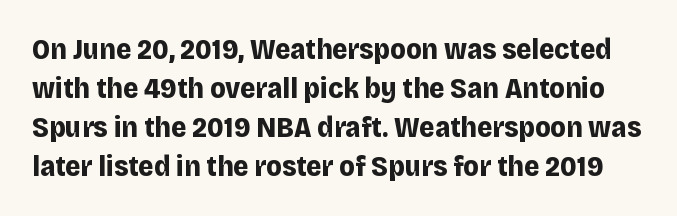
The image shows 29 px bold sans-serif type, upright; set normal line spacing (1.34x), normal letter spacing, not underlined; low stroke contrast and a large x-height.
